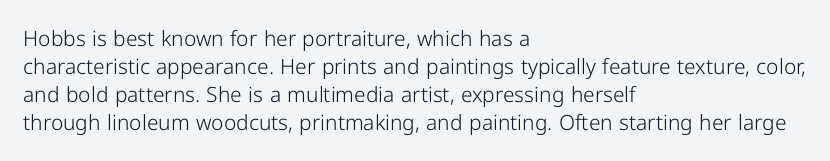
Visually the block forms a straight wall on the left and a jagged coastline on the right. Style check: upright. Bold? No — there's no thickening of the strokes. Notice how descenders clear the ascenders below comfortably — that's standard leading. Each word holds together tightly as a unit, with standard inter-letter gaps.
